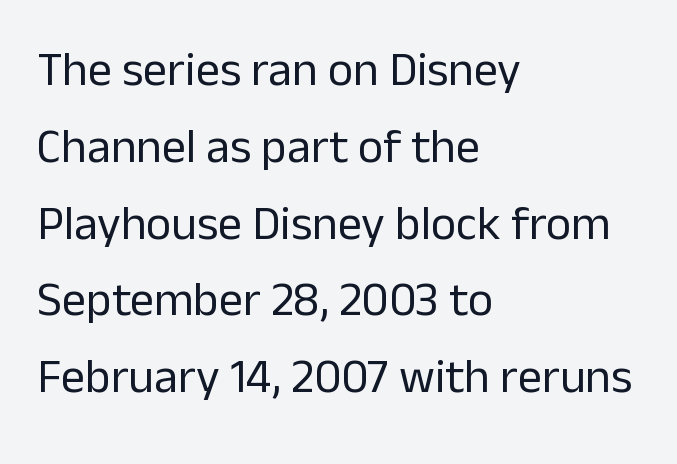
{"serif": "no", "italic": "no", "bold": "no", "weight": "regular", "width": "normal", "stroke_contrast": "low", "x_height": "medium", "monospaced": "no", "underline": "no", "align": "left", "line_spacing": "normal", "line_spacing_ratio": 1.6, "letter_spacing": "normal", "letter_spacing_em": 0.0, "glyph_px": 48}
